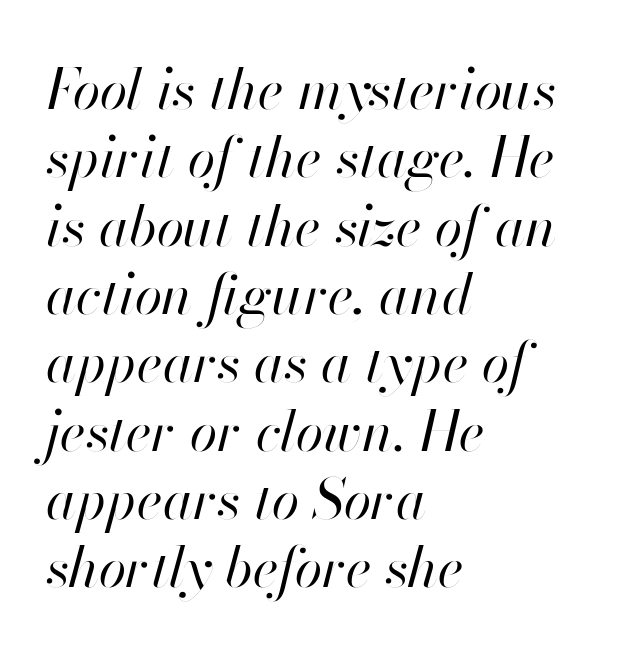
{"italic": "yes", "lean": "right", "slant_degrees": 13, "bold": "no", "weight": "regular", "width": "normal", "stroke_contrast": "high", "x_height": "small", "monospaced": "no", "underline": "no", "align": "left", "line_spacing_ratio": 1.22, "letter_spacing": "normal", "letter_spacing_em": 0.0, "glyph_px": 56}
